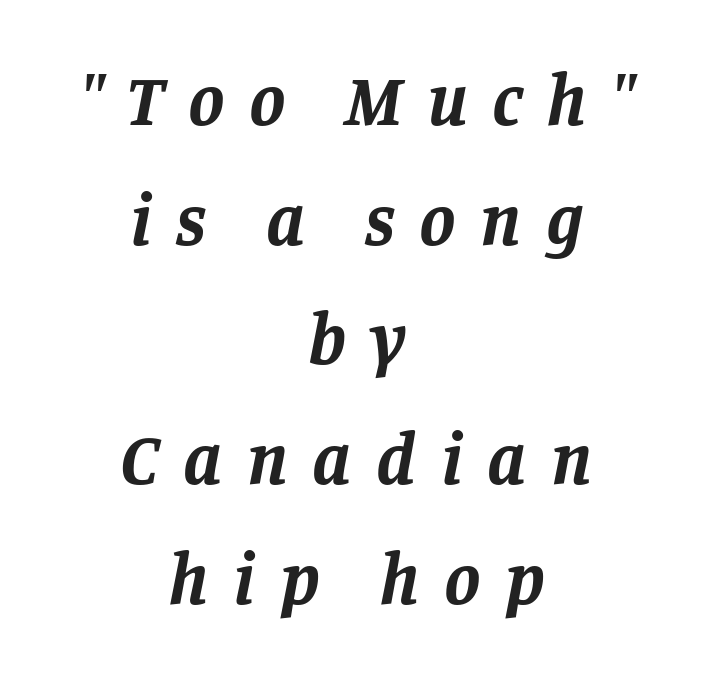
The image shows 73 px bold serif type, italic (leaning right); set centered, normal line spacing (1.64x), unusually wide letter spacing (+0.33 em), not underlined; low stroke contrast and a large x-height.
